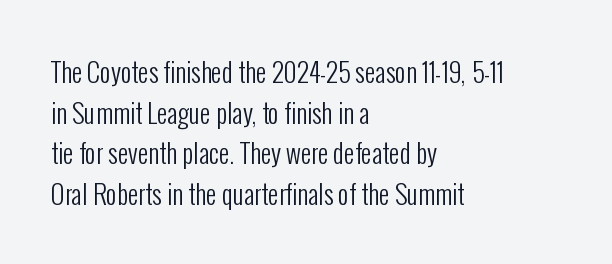
The image shows 26 px text type, upright; set left-aligned, normal line spacing (1.56x), normal letter spacing, not underlined.
